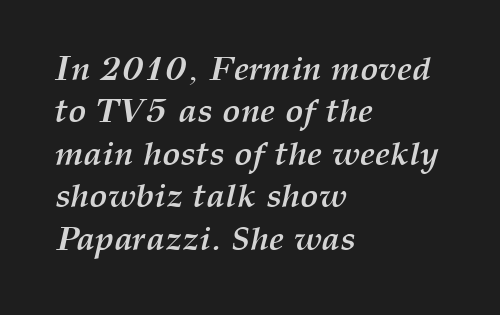
The image shows 34 px semibold type, italic (leaning right); set left-aligned, normal line spacing (1.25x), normal letter spacing, not underlined; medium stroke contrast and a medium x-height.
